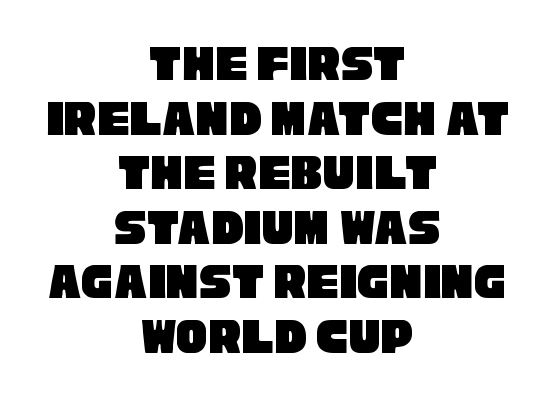
The image shows 53 px condensed sans-serif type; set centered, tight line spacing (1.03x), normal letter spacing, not underlined; low stroke contrast and a large x-height.
